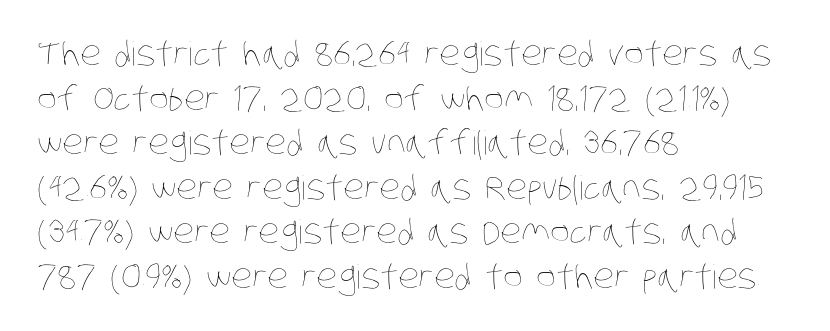
The image shows 33 px thin, condensed type; set left-aligned, normal line spacing (1.35x), normal letter spacing, not underlined; low stroke contrast and a large x-height.
